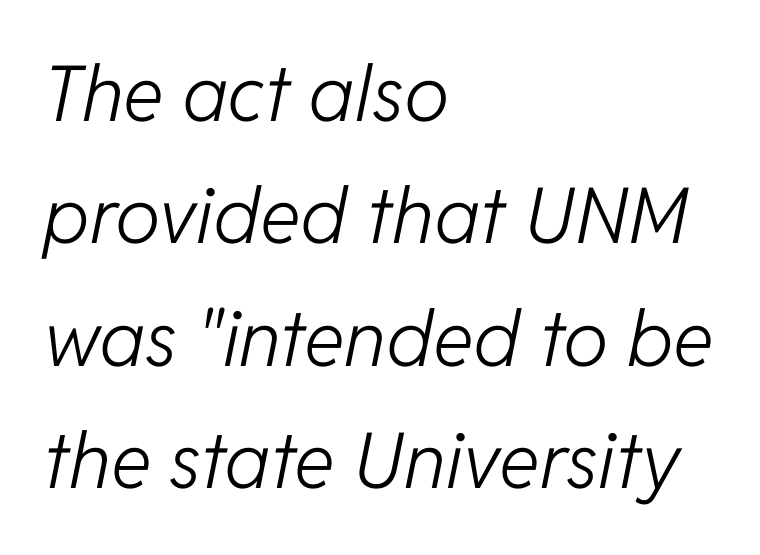
{"italic": "yes", "lean": "right", "slant_degrees": 11, "bold": "no", "weight": "light", "width": "normal", "stroke_contrast": "low", "x_height": "medium", "monospaced": "no", "underline": "no", "align": "left", "line_spacing": "normal", "line_spacing_ratio": 1.59, "letter_spacing": "normal", "letter_spacing_em": 0.0, "glyph_px": 77}
